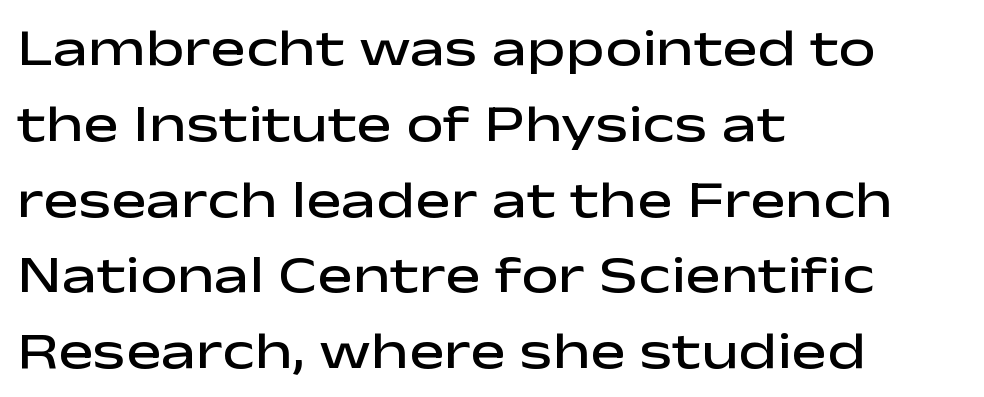
{"serif": "no", "italic": "no", "bold": "semi", "weight": "semibold", "width": "wide", "stroke_contrast": "low", "x_height": "medium", "monospaced": "no", "underline": "no", "align": "left", "line_spacing": "normal", "line_spacing_ratio": 1.43, "letter_spacing": "normal", "letter_spacing_em": 0.0, "glyph_px": 53}
